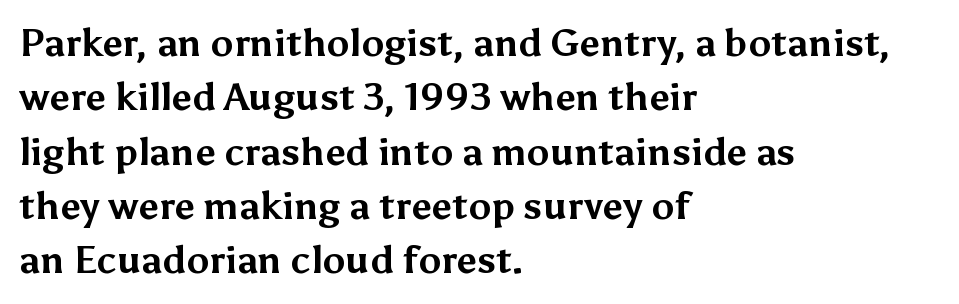
Posture: upright roman. Grotesque or geometric, the face here clearly has no serifs. As a designer I'd log this as weight 700, bold. The rag falls on the right side of this text block. The strip under each line holds only bare page.
